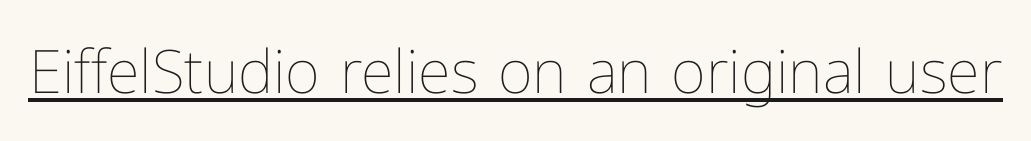
{"italic": "no", "bold": "no", "weight": "thin", "width": "normal", "stroke_contrast": "low", "x_height": "medium", "monospaced": "no", "underline": "yes", "letter_spacing": "normal", "letter_spacing_em": 0.0, "glyph_px": 60}
